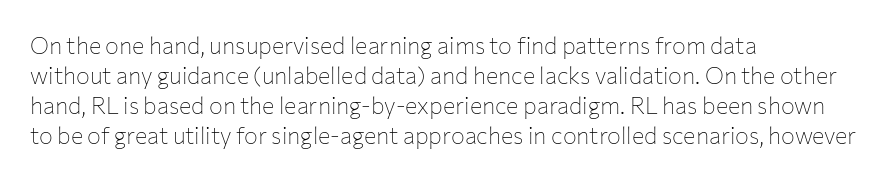
Teacher's note: observe the even left margin — that is flush-left alignment. Does extra space separate the letters? No, they use regular spacing. In terms of posture, this sample is upright. The glyphs are unaccompanied by any horizontal stroke below them. The lines sit at an ordinary, default distance from one another.
